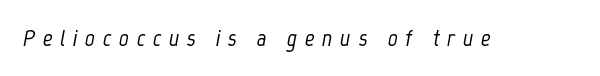
{"italic": "yes", "lean": "right", "slant_degrees": 12, "underline": "no", "letter_spacing": "wide", "letter_spacing_em": 0.32, "glyph_px": 24}
